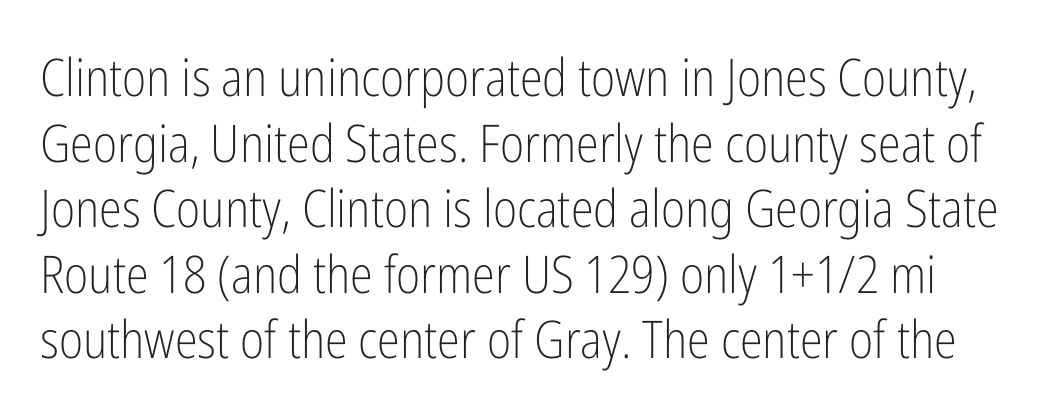
Q: Is the text bold? A: No.
Q: Is the text italic (slanted)? A: No, it is upright.
Q: Is the typeface a serif or a sans-serif typeface? A: Sans-serif.
Q: Is the text underlined? A: No.
Q: Is the spacing between letters normal or unusually wide? A: Normal.
Q: Is the spacing between lines tight, normal or loose? A: Normal.
Q: Width (condensed, normal, or wide)? A: Condensed.
Q: Stroke contrast? A: Low.
Q: x-height? A: Medium.
Q: Monospaced? A: No.
